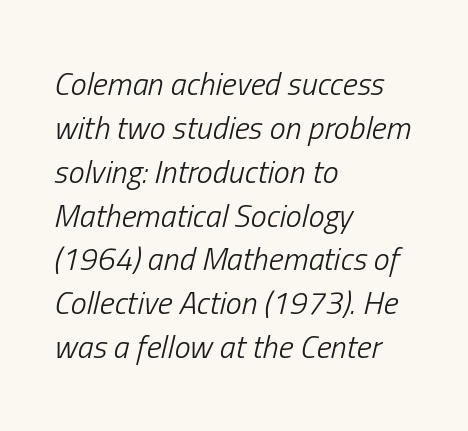
Would a proofreader flag this as italicized? Yes. In CSS terms this would be text-align: left. These lines are rendered in a variable-pitch font. This block has exactly the height ordinary leading produces. Glance below the letters and you will spot only blank space. Honestly, the letter spacing is just normal — you wouldn't notice it.
